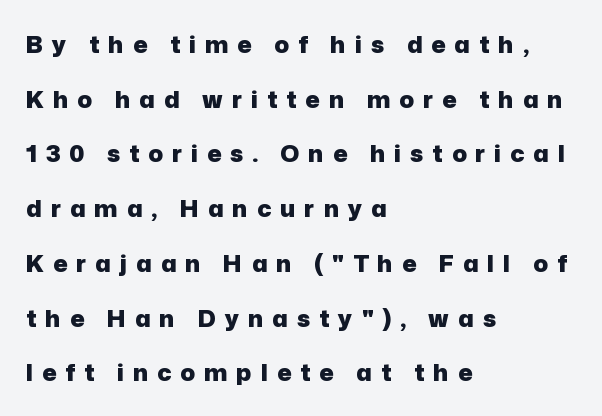
A typesetter would call this heavily tracked-out type. Tall strokes in this sample are plumb rather than angled. The leading is generous, giving the passage an open texture. Just letters on the line, the space beneath them empty.
